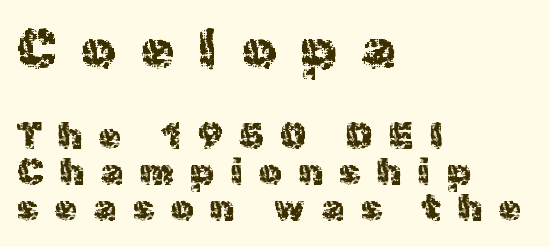
The image shows 54 px sans-serif type, upright; set left-aligned, tight line spacing (1.0x), unusually wide letter spacing (+0.46 em), not underlined; the first (top) block is 1.5x larger; a medium x-height.
